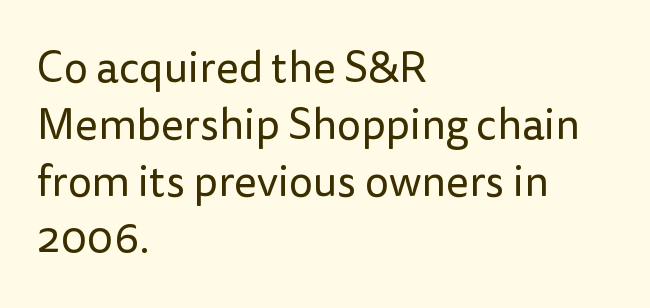
You could not count columns in this text — the font is proportionally spaced. The type sits square on the baseline with zero lean. Decoration check: the copy has no underline. One-word summary of the alignment: left. Does the type have serifs? No, each stem ends abruptly. The font sits on the lighter half of the weight spectrum, regular included.
